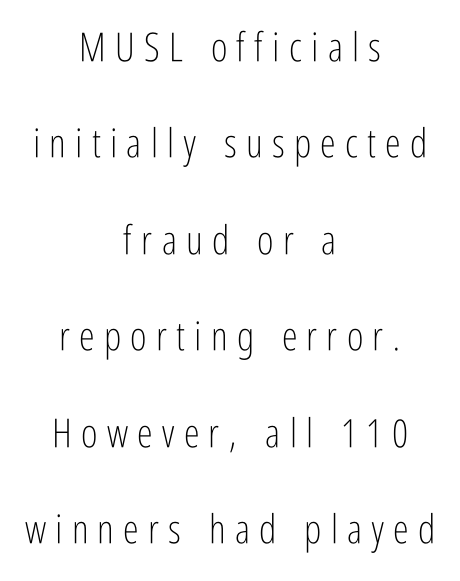
Ascenders rise straight up at ninety degrees. Is the letter spacing exaggerated? Yes — the characters are pushed far apart. Beneath every word, the page is bare. This sample trades compactness for vertical openness between lines. Nothing sits at the stroke ends, so this counts as sans-serif. The face used here is proportionally spaced, like ordinary book or web type.
